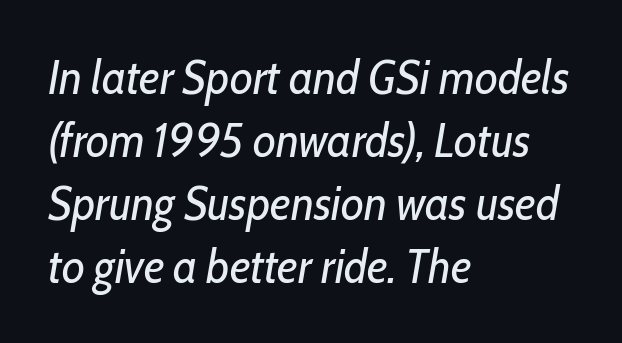
Just letters on the line, the space beneath them empty. Glyph-to-glyph distance matches everyday printed text. Slant detected: the letters are inclined. Varying glyph widths throughout — classic text-font behaviour. Short and long lines alike share a common starting point at left.
